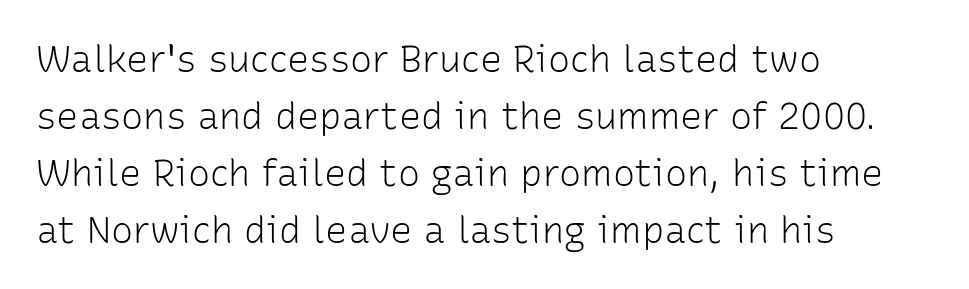
Q: Is the text bold? A: No.
Q: Is the text italic (slanted)? A: No, it is upright.
Q: Is the typeface a serif or a sans-serif typeface? A: Sans-serif.
Q: Is the text underlined? A: No.
Q: How is the paragraph aligned? A: Left-aligned.
Q: Is the spacing between letters normal or unusually wide? A: Normal.
Q: Is the spacing between lines tight, normal or loose? A: Normal.
Q: Width (condensed, normal, or wide)? A: Normal.
Q: Stroke contrast? A: Low.
Q: x-height? A: Medium.
Q: Monospaced? A: No.
